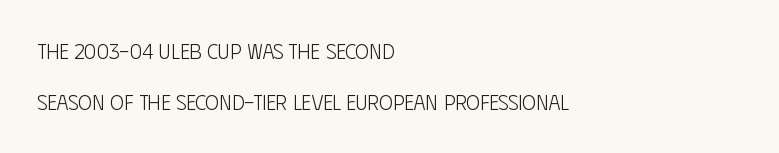
The image shows 21 px text type, upright; set left-aligned, loose line spacing (2.43x), normal letter spacing, not underlined.
